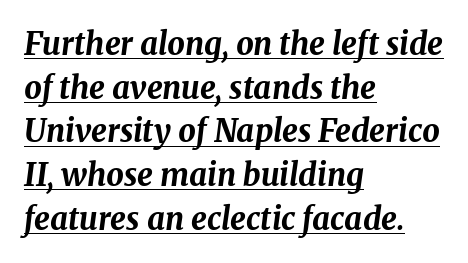
The image shows 31 px bold type, italic (leaning right); set left-aligned, normal line spacing (1.41x), normal letter spacing, underlined; medium stroke contrast and a medium x-height.
